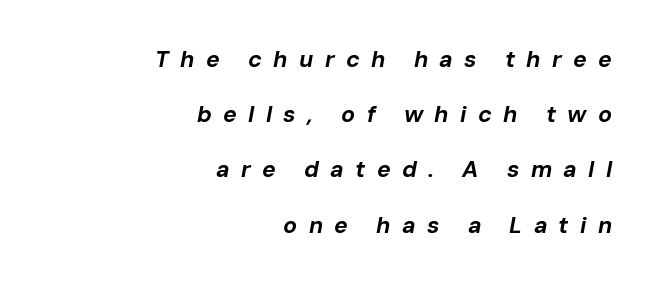
The image shows 23 px bold type, italic (leaning right); set right-aligned, loose line spacing (2.4x), unusually wide letter spacing (+0.49 em), not underlined.
